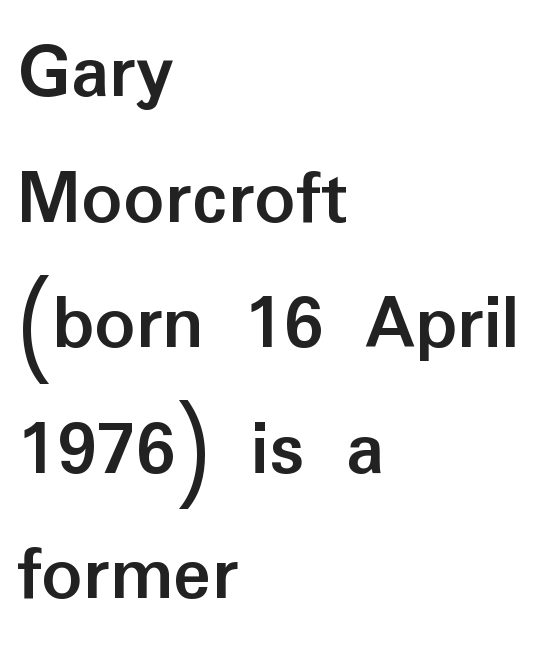
{"serif": "no", "italic": "no", "bold": "yes", "weight": "semibold", "width": "normal", "stroke_contrast": "low", "x_height": "medium", "monospaced": "no", "underline": "no", "align": "left", "line_spacing": "normal", "line_spacing_ratio": 1.57, "letter_spacing": "normal", "letter_spacing_em": 0.0, "glyph_px": 80}
